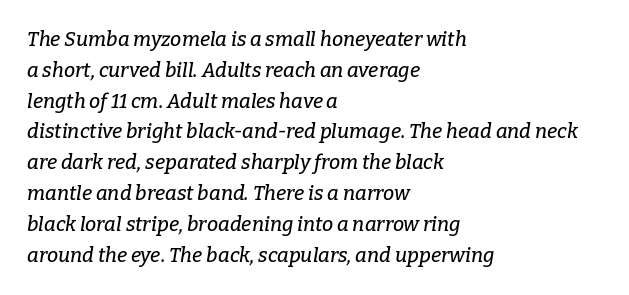
The image shows 20 px text type, italic (leaning right); set left-aligned, normal line spacing (1.54x), normal letter spacing, not underlined.
